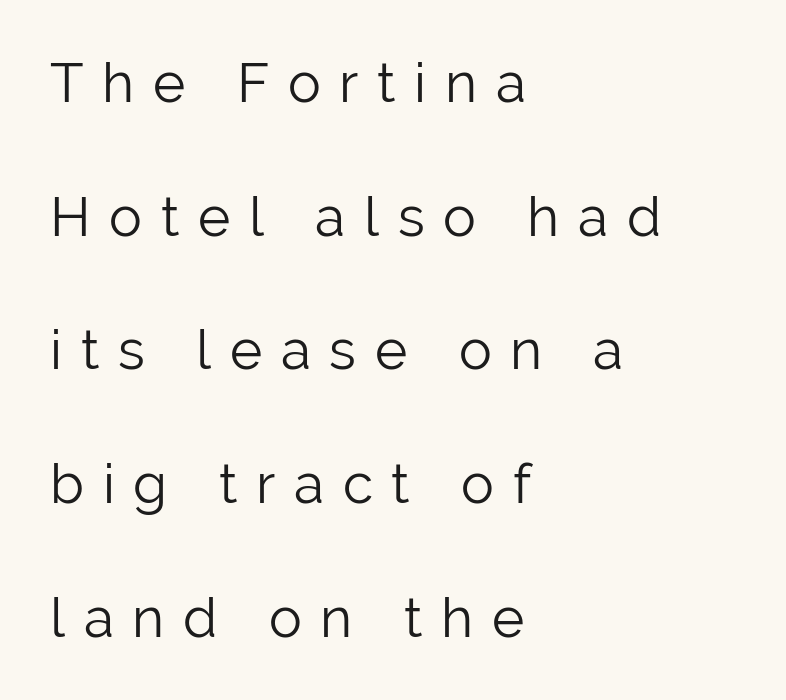
The image shows 55 px light sans-serif type, upright; set left-aligned, loose line spacing (2.43x), unusually wide letter spacing (+0.34 em), not underlined; low stroke contrast and a medium x-height.
